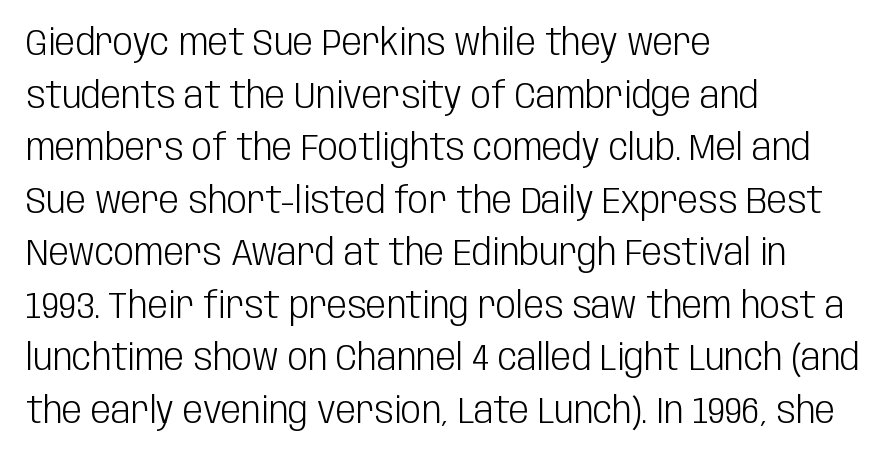
Q: Is the text bold? A: No.
Q: Is the text italic (slanted)? A: No, it is upright.
Q: Is the typeface a serif or a sans-serif typeface? A: Sans-serif.
Q: Is the text underlined? A: No.
Q: How is the paragraph aligned? A: Left-aligned.
Q: Is the spacing between letters normal or unusually wide? A: Normal.
Q: Is the spacing between lines tight, normal or loose? A: Normal.
Q: Width (condensed, normal, or wide)? A: Condensed.
Q: Stroke contrast? A: Low.
Q: x-height? A: Large.
Q: Monospaced? A: No.
